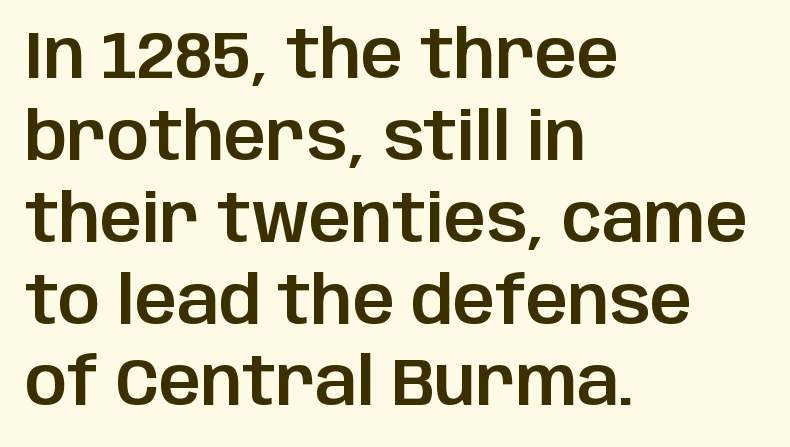
{"serif": "no", "italic": "no", "width": "normal", "stroke_contrast": "low", "x_height": "large", "monospaced": "no", "underline": "no", "align": "left", "line_spacing_ratio": 1.24, "letter_spacing": "normal", "letter_spacing_em": 0.0, "glyph_px": 66}
